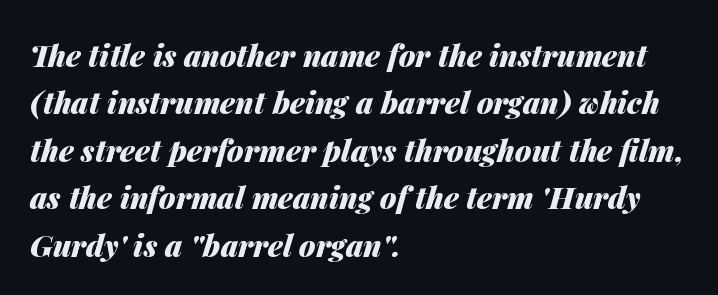
The image shows 30 px heavy type, italic (leaning right); set left-aligned, normal line spacing (1.58x), normal letter spacing, not underlined; medium stroke contrast and a medium x-height.
